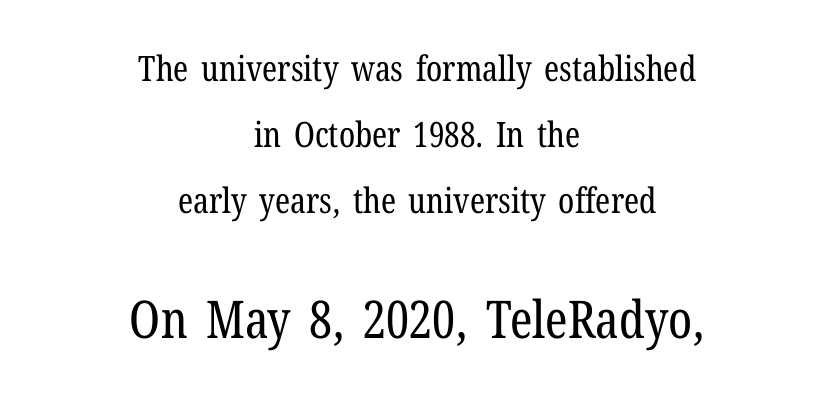
The image shows 52 px regular-weight, condensed serif type, upright; set centered, line spacing 1.89x, normal letter spacing, not underlined; the second (bottom) block is 1.49x larger; low stroke contrast and a medium x-height.
